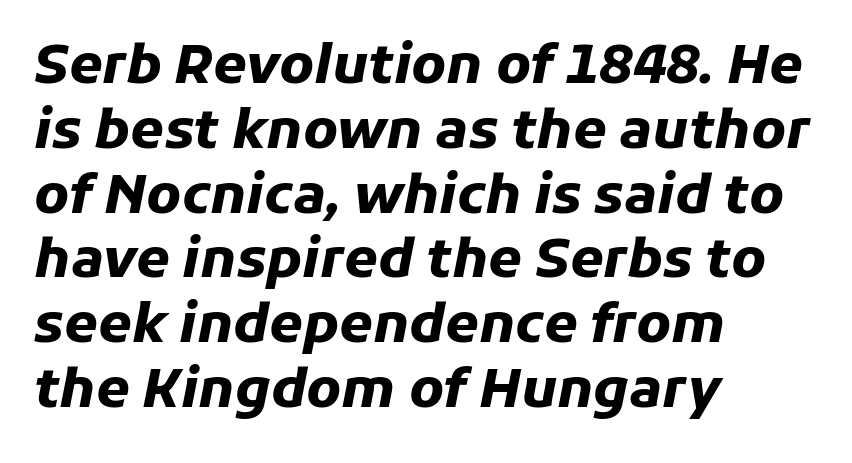
The image shows 54 px heavy type, italic (leaning right); set left-aligned, line spacing 1.2x, normal letter spacing, not underlined; low stroke contrast and a medium x-height.
